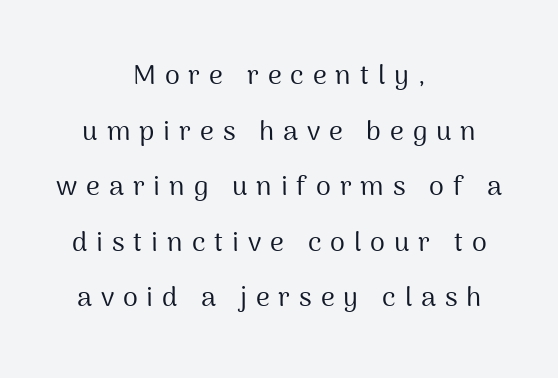
Q: Is the text bold? A: No.
Q: Is the text italic (slanted)? A: No, it is upright.
Q: Is the text underlined? A: No.
Q: How is the paragraph aligned? A: Centered.
Q: Is the spacing between letters normal or unusually wide? A: Unusually wide.
Q: Is the spacing between lines tight, normal or loose? A: Loose.
